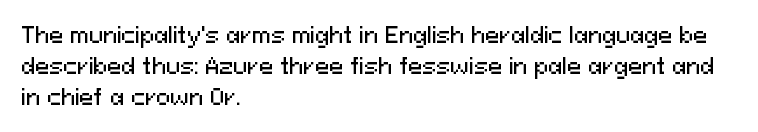
Q: Is the text italic (slanted)? A: No, it is upright.
Q: Is the text underlined? A: No.
Q: How is the paragraph aligned? A: Left-aligned.
Q: Is the spacing between letters normal or unusually wide? A: Normal.
Q: Is the spacing between lines tight, normal or loose? A: Normal.
